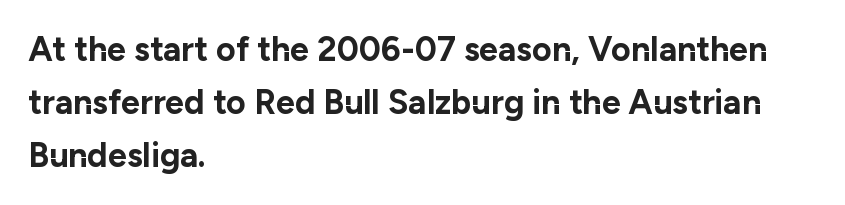
Looks like regular typesetting: each glyph gets only the width it needs. Underline: absent. Nope, not italic — everything's standing straight. Compared with a centered layout, this one pins lines to the left instead. Line spacing here is normal. Compared with typical body copy, the letter spacing here is the same.
